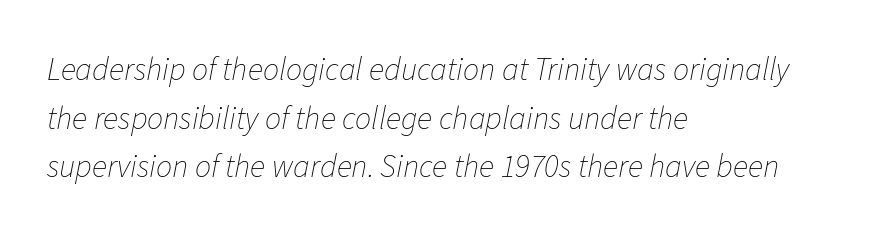
Q: Is the text bold? A: No.
Q: Is the text italic (slanted)? A: Yes, it leans right by about 11 degrees.
Q: Is the text underlined? A: No.
Q: How is the paragraph aligned? A: Left-aligned.
Q: Is the spacing between letters normal or unusually wide? A: Normal.
Q: Is the spacing between lines tight, normal or loose? A: Normal.
Q: Width (condensed, normal, or wide)? A: Normal.
Q: Stroke contrast? A: Low.
Q: x-height? A: Medium.
Q: Monospaced? A: No.
